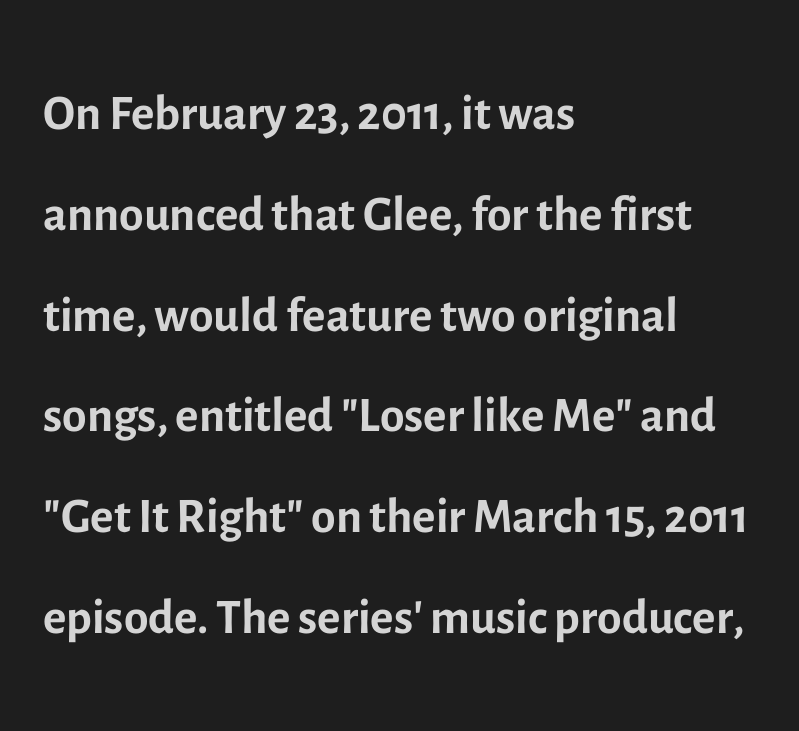
A quiet, ordinary-to-light weight characterises the typeface. Spacing between characters is what you'd get straight out of the box. Anything drawn beneath the words? Only blank space. Interline gaps are of average width in this sample.
